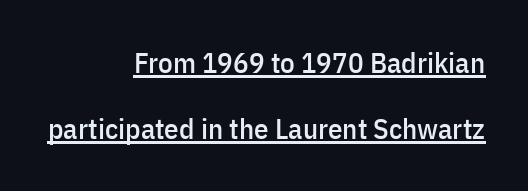
This block would shrink considerably if given ordinary leading; it's expanded now. Proportional: the letters do not fall into vertical columns. Decoration check: the copy is underlined. How are the letters spaced? Ordinarily, with no added tracking.
